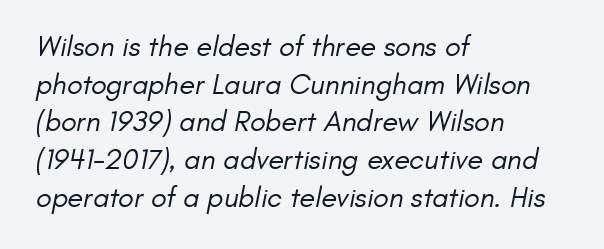
Q: Is the text bold? A: No.
Q: Is the typeface a serif or a sans-serif typeface? A: Sans-serif.
Q: Is the text underlined? A: No.
Q: How is the paragraph aligned? A: Left-aligned.
Q: Is the spacing between letters normal or unusually wide? A: Normal.
Q: Is the spacing between lines tight, normal or loose? A: Normal.
Q: Width (condensed, normal, or wide)? A: Normal.
Q: Stroke contrast? A: Low.
Q: x-height? A: Small.
Q: Monospaced? A: No.
